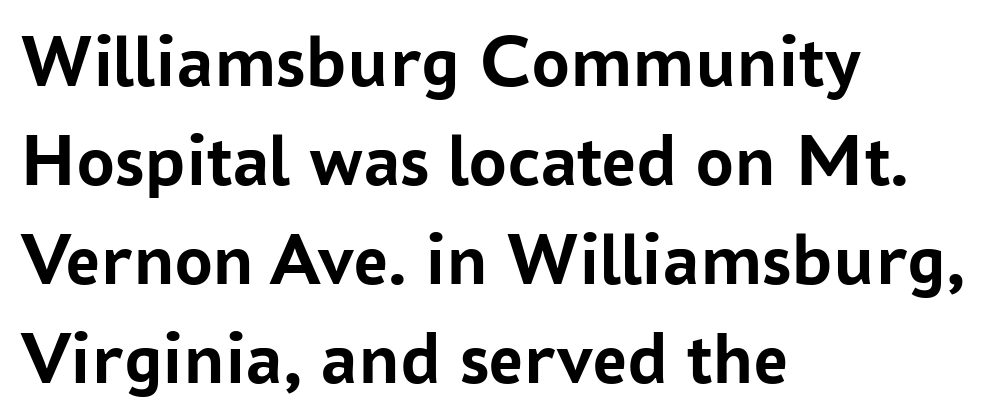
{"serif": "no", "italic": "no", "bold": "yes", "weight": "semibold", "width": "normal", "stroke_contrast": "low", "x_height": "medium", "monospaced": "no", "underline": "no", "align": "left", "line_spacing": "normal", "line_spacing_ratio": 1.32, "letter_spacing": "normal", "letter_spacing_em": 0.0, "glyph_px": 75}
